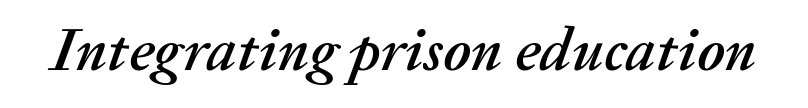
The image shows 61 px text type, italic (leaning right); set normal letter spacing, not underlined; medium stroke contrast and a medium x-height.
